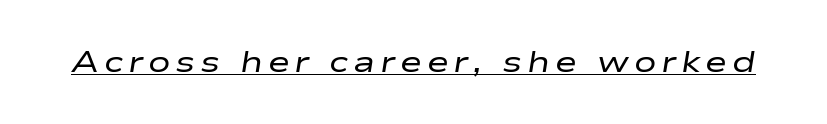
The image shows 30 px regular-weight, wide type, italic (leaning right); set underlined; low stroke contrast and a medium x-height.
